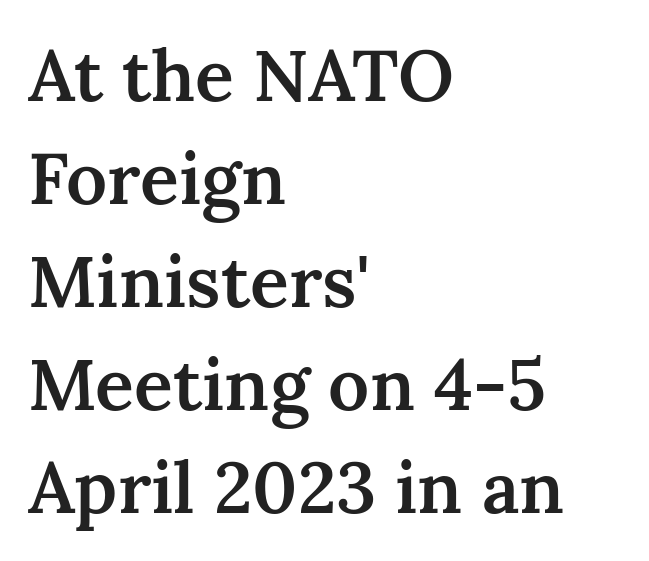
The rag falls on the right side of this text block. Varying glyph widths throughout — classic text-font behaviour. Does the type have serifs? Yes, each stem ends in a small foot. Type without underlining.
